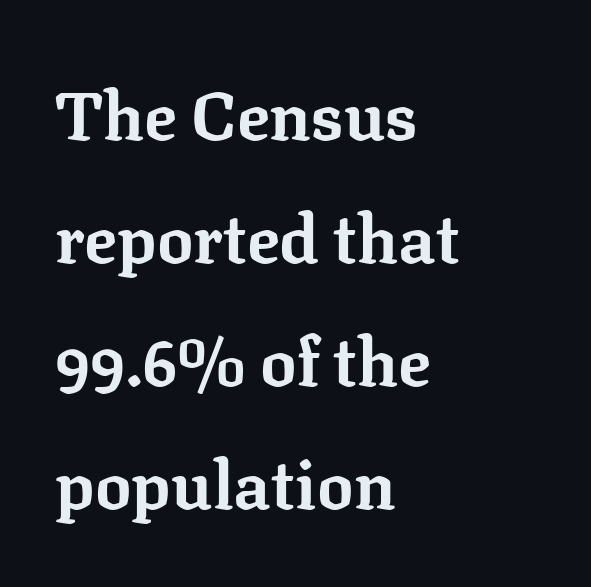
{"serif": "yes", "italic": "no", "bold": "yes", "weight": "bold", "width": "normal", "stroke_contrast": "low", "x_height": "medium", "monospaced": "no", "underline": "no", "align": "left", "line_spacing_ratio": 1.81, "letter_spacing": "normal", "letter_spacing_em": 0.0, "glyph_px": 68}
